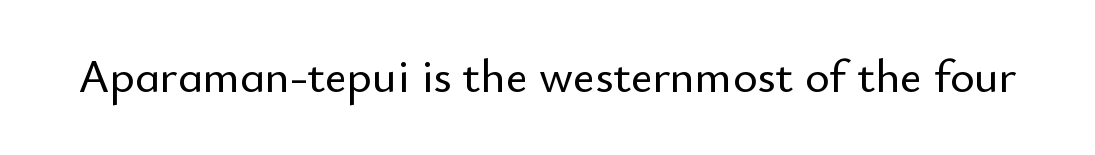
Q: Is the text italic (slanted)? A: No, it is upright.
Q: Is the typeface a serif or a sans-serif typeface? A: Sans-serif.
Q: Is the text underlined? A: No.
Q: Is the spacing between letters normal or unusually wide? A: Normal.
Q: Width (condensed, normal, or wide)? A: Normal.
Q: Stroke contrast? A: Low.
Q: x-height? A: Small.
Q: Monospaced? A: No.
